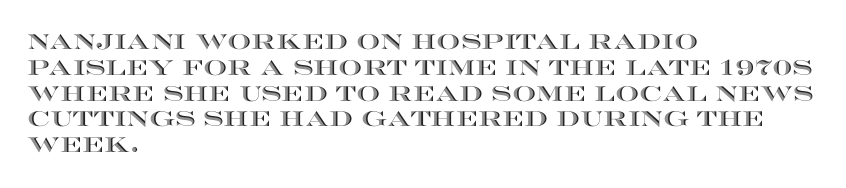
{"italic": "no", "underline": "no", "align": "left", "line_spacing_ratio": 1.23, "letter_spacing": "normal", "letter_spacing_em": 0.0, "glyph_px": 21}
